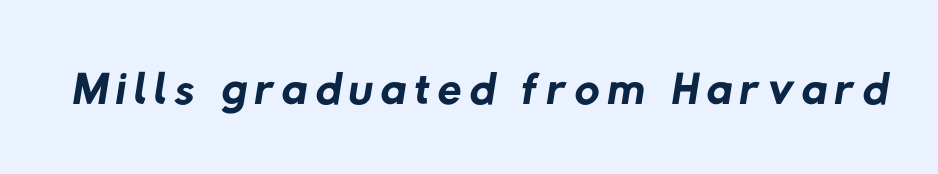
Q: Is the text bold? A: No.
Q: Is the typeface a serif or a sans-serif typeface? A: Sans-serif.
Q: Is the text underlined? A: No.
Q: Width (condensed, normal, or wide)? A: Normal.
Q: Stroke contrast? A: Low.
Q: x-height? A: Medium.
Q: Monospaced? A: No.
